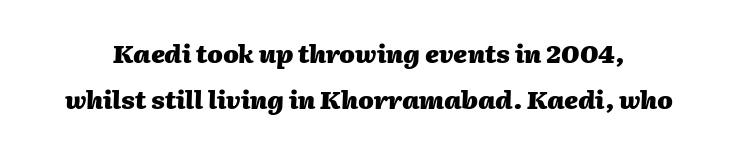
The image shows 25 px bold type, italic (leaning right); set line spacing 1.84x, normal letter spacing, not underlined.
